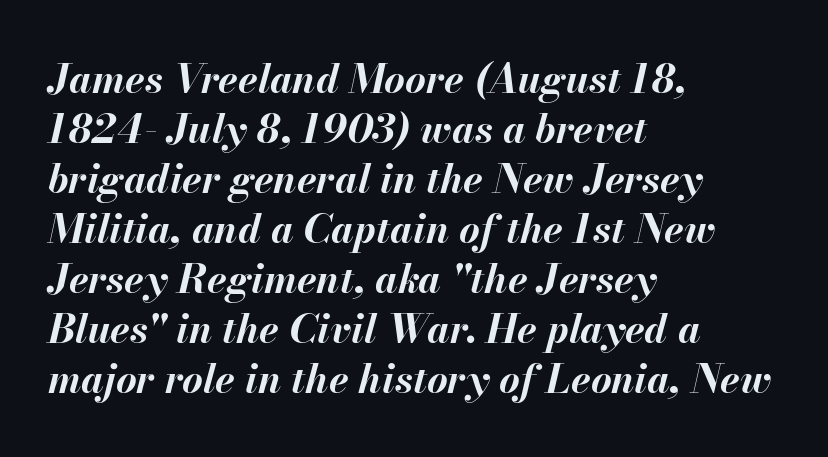
Plenty of ink on the page — the face is bold. Character widths vary here, with narrow letters taking less room than wide ones. A normal amount of white space separates one row of letters from the next. A classic flush-left, rag-right setting is used for this passage. Only glyphs here, with clear space below each row. This rendering leaves character spacing at its baseline value.
